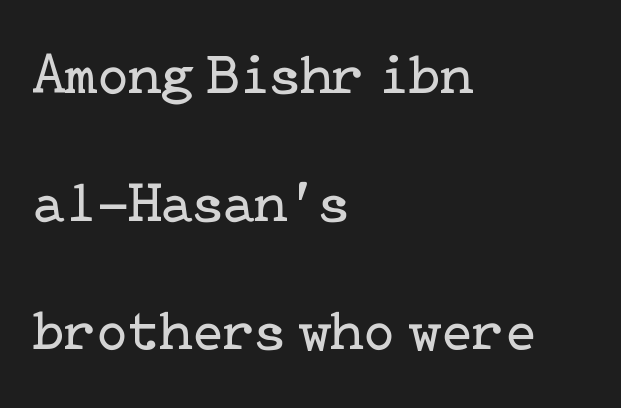
{"serif": "yes", "italic": "no", "bold": "no", "weight": "regular", "width": "normal", "stroke_contrast": "low", "x_height": "medium", "underline": "no", "align": "left", "line_spacing": "loose", "line_spacing_ratio": 2.25, "letter_spacing": "normal", "letter_spacing_em": 0.0, "glyph_px": 57}
